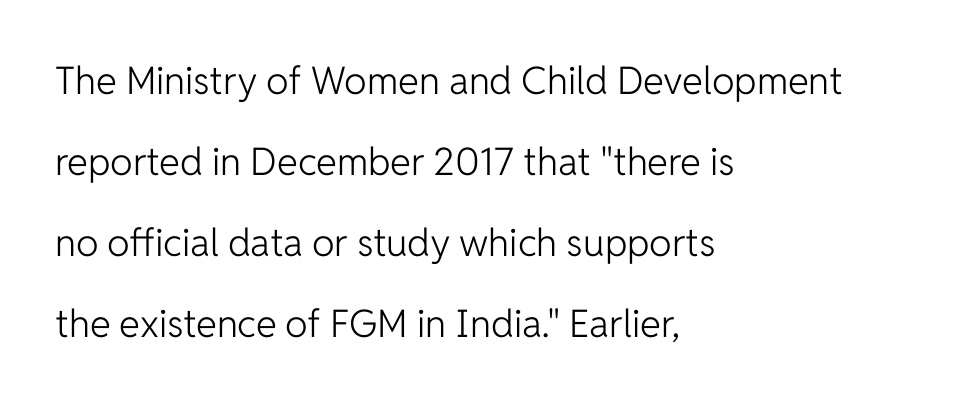
{"serif": "no", "italic": "no", "bold": "no", "weight": "light", "width": "normal", "stroke_contrast": "low", "x_height": "medium", "monospaced": "no", "underline": "no", "align": "left", "line_spacing": "loose", "line_spacing_ratio": 2.13, "letter_spacing": "normal", "letter_spacing_em": 0.0, "glyph_px": 38}
